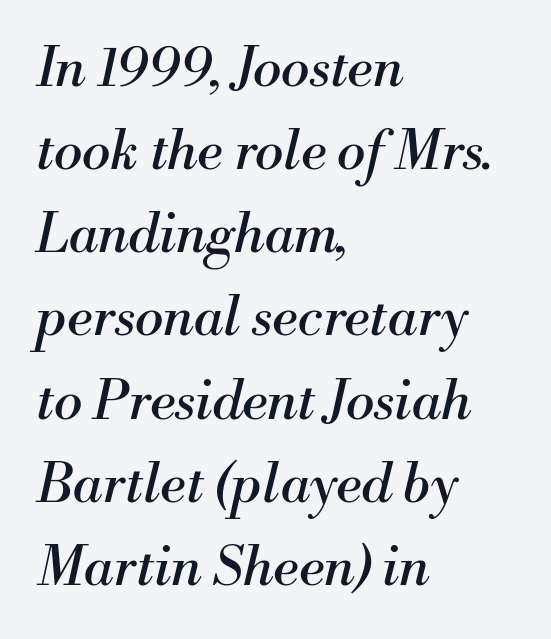
The image shows 54 px regular-weight serif type, italic (leaning right); set left-aligned, normal line spacing (1.54x), normal letter spacing, not underlined; medium stroke contrast and a small x-height.
